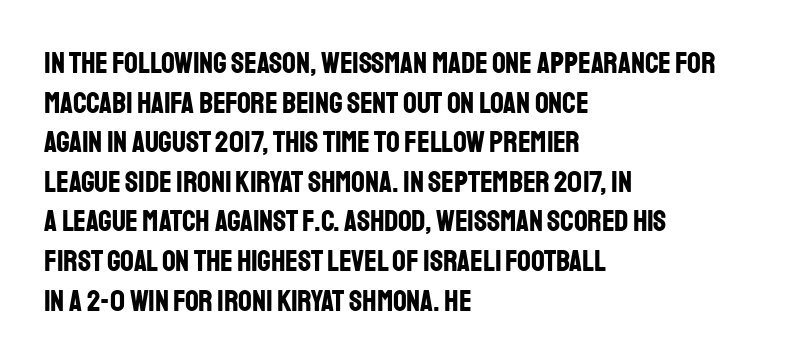
Grotesque or geometric, the face here clearly has no serifs. Glance below the letters and you will spot only blank space. Evenly set lines give the paragraph a standard silhouette. Every row of glyphs begins at an identical x-position on the left. Every stem runs plumb, perpendicular to the baseline. A typesetter would call this zero additional tracking.
